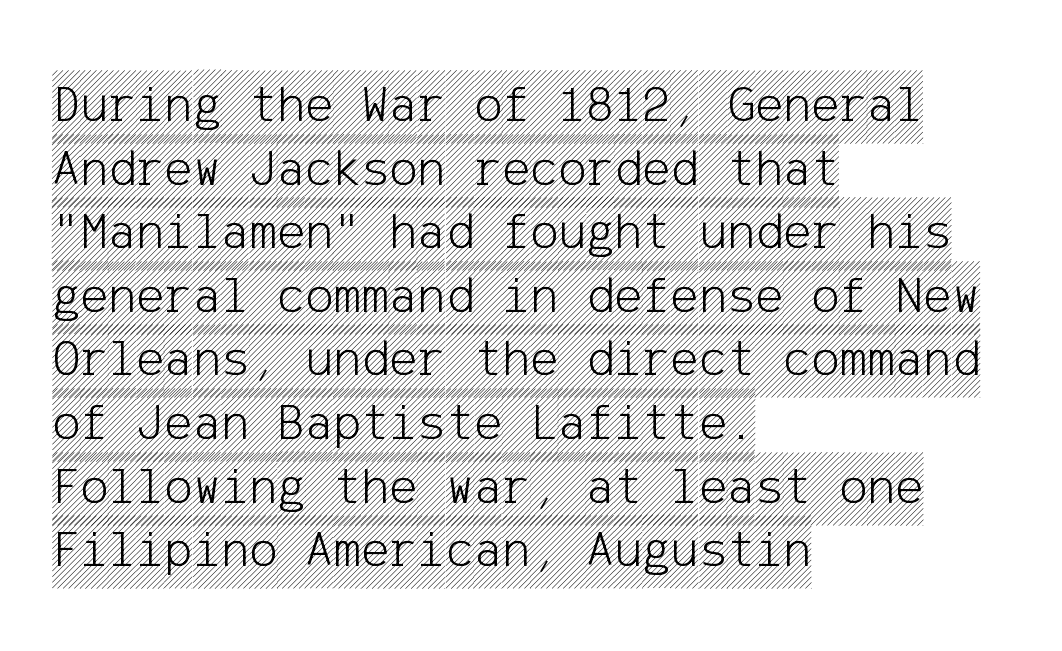
Ascenders rise straight up at ninety degrees. The rendering anchors every line to the left-hand side. The foot of each line stays bare and open. These lines keep a tight, regular rhythm from letter to letter.
